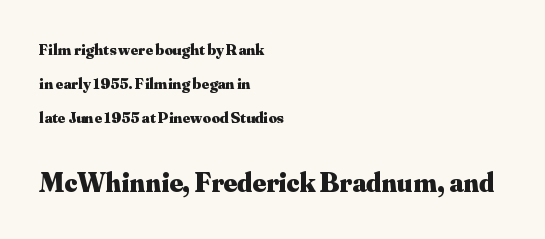
Stroke thickness is high; the sample reads as a true bold. Does the lettering tilt? It doesn't — this is upright. Compared with typical paragraphs, the rows here are farther apart. Do the characters align in a grid? No, the font is proportional. The words here are not underlined. Casual observation: everything's shoved over to the left.
